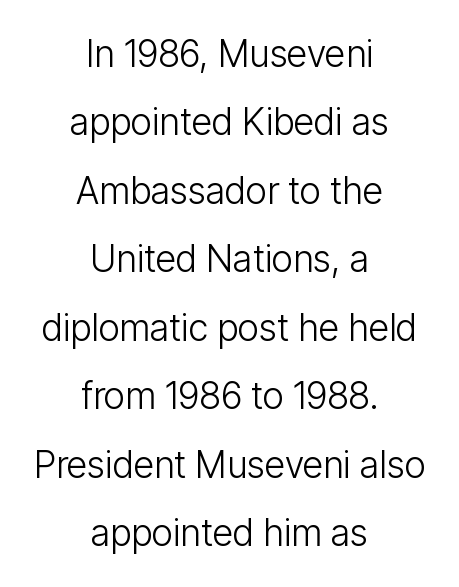
The image shows 37 px light, condensed sans-serif type, upright; set centered, line spacing 1.85x, normal letter spacing, not underlined; low stroke contrast and a medium x-height.
